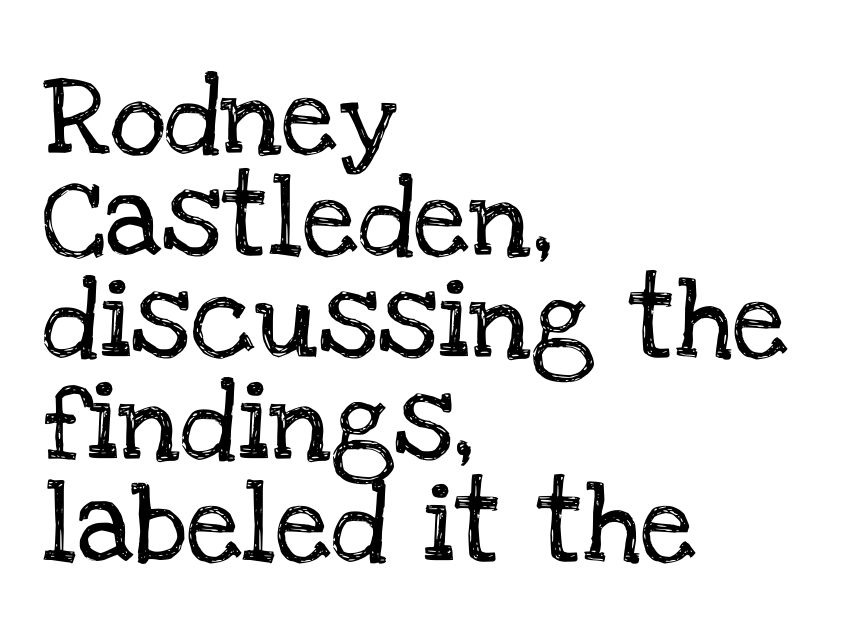
Q: Is the text italic (slanted)? A: No, it is upright.
Q: Is the typeface a serif or a sans-serif typeface? A: Serif.
Q: Is the text underlined? A: No.
Q: How is the paragraph aligned? A: Left-aligned.
Q: Is the spacing between letters normal or unusually wide? A: Normal.
Q: Is the spacing between lines tight, normal or loose? A: Normal.
Q: Width (condensed, normal, or wide)? A: Normal.
Q: Stroke contrast? A: Low.
Q: x-height? A: Large.
Q: Monospaced? A: No.
